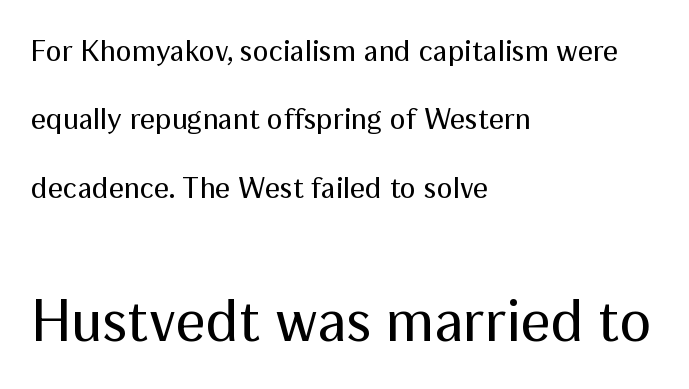
Look at the tracking — it's just the regular setting, nothing added. The weight tops out at a normal text grade. Short and long lines alike share a common starting point at left. A sans-serif font was chosen for this passage. The emphasis by scale lands on block number two, below. Rendered with straight, roman letterforms.
